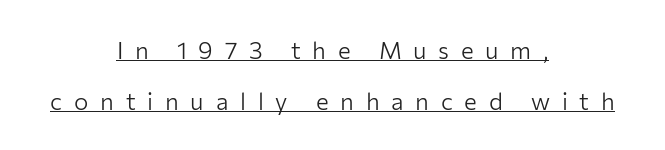
Q: Is the text bold? A: No.
Q: Is the text italic (slanted)? A: No, it is upright.
Q: Is the text underlined? A: Yes.
Q: How is the paragraph aligned? A: Centered.
Q: Is the spacing between letters normal or unusually wide? A: Unusually wide.
Q: Is the spacing between lines tight, normal or loose? A: Loose.
